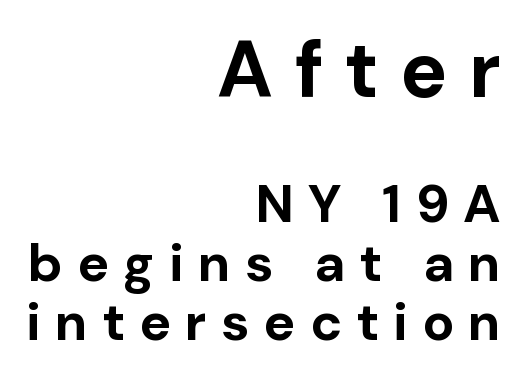
Q: Is the text bold? A: Yes.
Q: Is the text italic (slanted)? A: No, it is upright.
Q: Is the typeface a serif or a sans-serif typeface? A: Sans-serif.
Q: Is the text underlined? A: No.
Q: How is the paragraph aligned? A: Right-aligned.
Q: Is the spacing between letters normal or unusually wide? A: Unusually wide.
Q: Is the spacing between lines tight, normal or loose? A: Tight.
Q: Which block of text is set in a larger size, the first (top) or the second (bottom)? A: The first (top) one.
Q: Width (condensed, normal, or wide)? A: Normal.
Q: Stroke contrast? A: Low.
Q: x-height? A: Medium.
Q: Monospaced? A: No.
